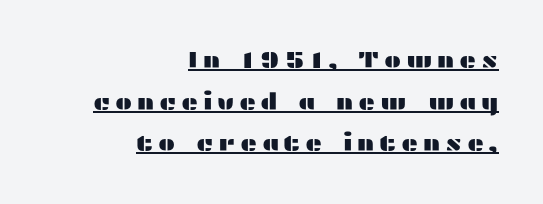
Q: Is the text italic (slanted)? A: No, it is upright.
Q: Is the text underlined? A: Yes.
Q: How is the paragraph aligned? A: Right-aligned.
Q: Is the spacing between letters normal or unusually wide? A: Unusually wide.
